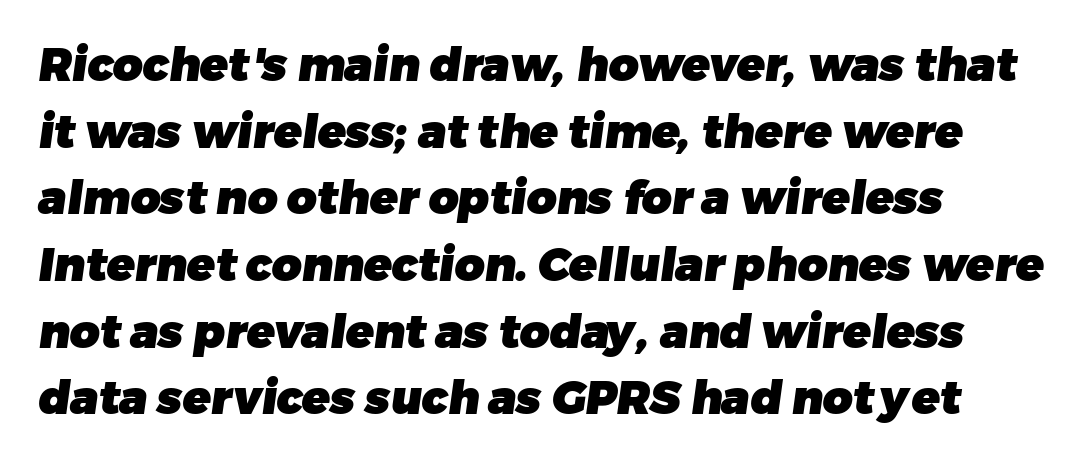
The tracking reads as untouched default to a designer's eye. The font is running at its bold setting. Casual observation: everything's shoved over to the left. The letters advance in unequal steps, a hallmark of proportional type.
